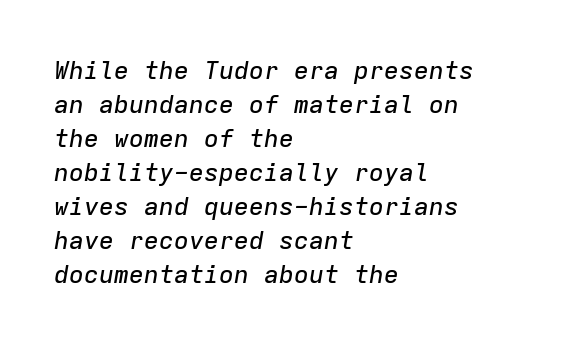
Q: Is the text italic (slanted)? A: Yes, it leans right by about 9 degrees.
Q: Is the text underlined? A: No.
Q: How is the paragraph aligned? A: Left-aligned.
Q: Is the spacing between letters normal or unusually wide? A: Normal.
Q: Is the spacing between lines tight, normal or loose? A: Normal.
